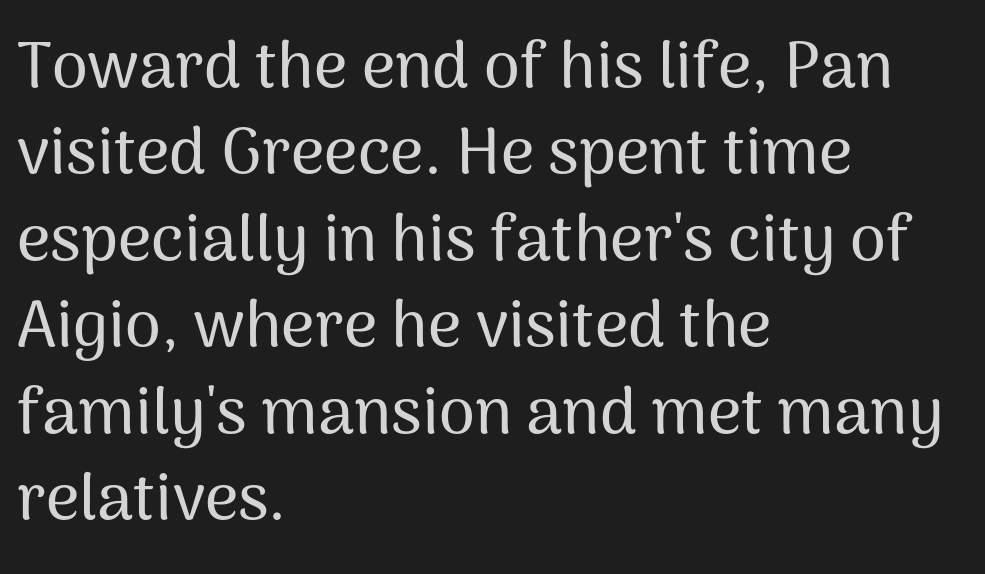
Q: Is the text italic (slanted)? A: No, it is upright.
Q: Is the typeface a serif or a sans-serif typeface? A: Sans-serif.
Q: Is the text underlined? A: No.
Q: How is the paragraph aligned? A: Left-aligned.
Q: Is the spacing between letters normal or unusually wide? A: Normal.
Q: Is the spacing between lines tight, normal or loose? A: Normal.
Q: Width (condensed, normal, or wide)? A: Normal.
Q: Stroke contrast? A: Medium.
Q: x-height? A: Medium.
Q: Monospaced? A: No.
